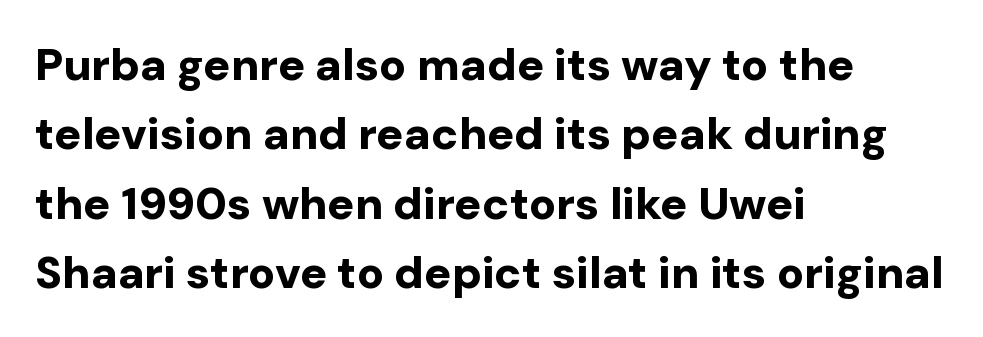
These words are printed bold, with thick strokes throughout. Successive baselines arrive at the customary interval. You can tell it's not italic because the verticals are truly vertical. Unlike a traditional serif, this face leaves its strokes unadorned.
